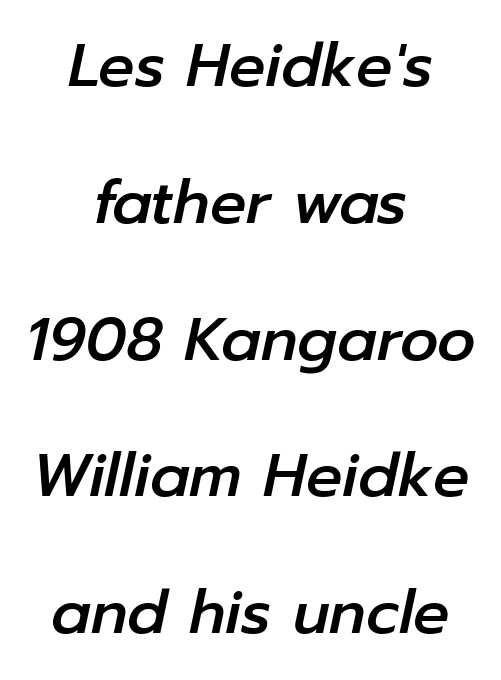
Q: Is the text italic (slanted)? A: Yes, it leans right by about 12 degrees.
Q: Is the text underlined? A: No.
Q: How is the paragraph aligned? A: Centered.
Q: Is the spacing between letters normal or unusually wide? A: Normal.
Q: Is the spacing between lines tight, normal or loose? A: Loose.
Q: Width (condensed, normal, or wide)? A: Normal.
Q: Stroke contrast? A: Low.
Q: x-height? A: Medium.
Q: Monospaced? A: No.
